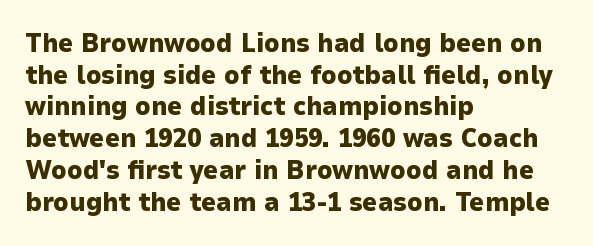
Q: Is the text bold? A: Yes.
Q: Is the text italic (slanted)? A: No, it is upright.
Q: Is the text underlined? A: No.
Q: How is the paragraph aligned? A: Left-aligned.
Q: Is the spacing between letters normal or unusually wide? A: Normal.
